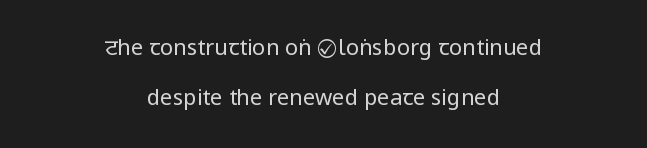
The image shows 22 px text type, upright; set centered, loose line spacing (2.26x), normal letter spacing, not underlined.
